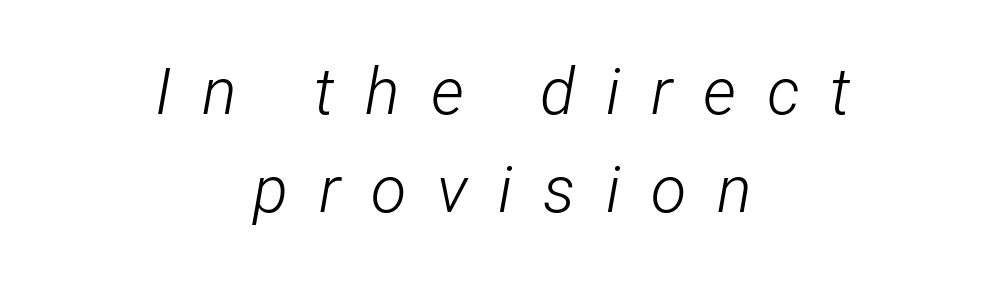
Q: Is the text bold? A: No.
Q: Is the text italic (slanted)? A: Yes, it leans right by about 12 degrees.
Q: Is the text underlined? A: No.
Q: How is the paragraph aligned? A: Centered.
Q: Is the spacing between letters normal or unusually wide? A: Unusually wide.
Q: Is the spacing between lines tight, normal or loose? A: Normal.
Q: Width (condensed, normal, or wide)? A: Condensed.
Q: Stroke contrast? A: Low.
Q: x-height? A: Medium.
Q: Monospaced? A: No.
